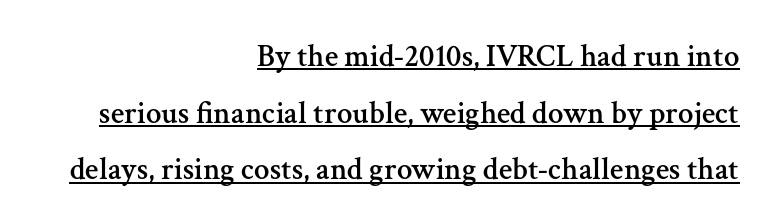
{"serif": "yes", "italic": "no", "width": "normal", "stroke_contrast": "medium", "x_height": "medium", "monospaced": "no", "underline": "yes", "align": "right", "line_spacing_ratio": 1.83, "letter_spacing": "normal", "letter_spacing_em": 0.0, "glyph_px": 31}
